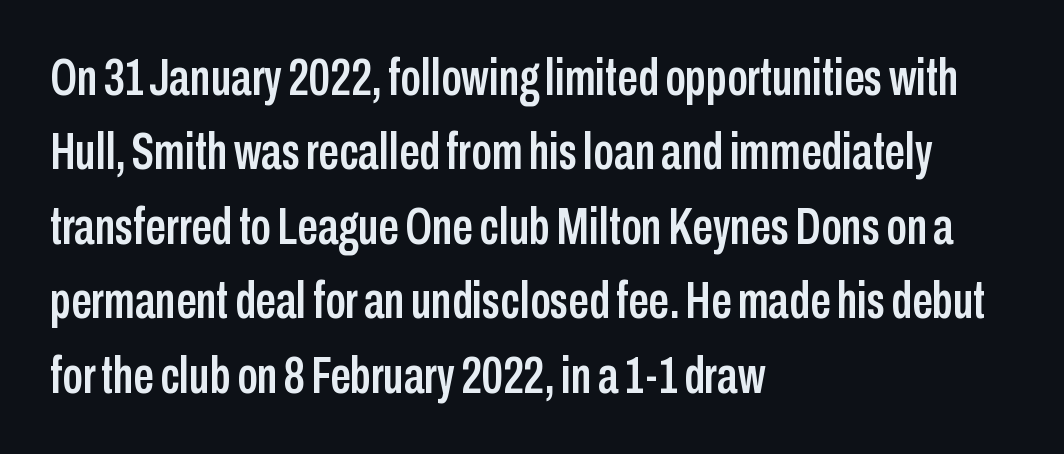
Q: Is the text italic (slanted)? A: No, it is upright.
Q: Is the typeface a serif or a sans-serif typeface? A: Sans-serif.
Q: Is the text underlined? A: No.
Q: How is the paragraph aligned? A: Left-aligned.
Q: Is the spacing between letters normal or unusually wide? A: Normal.
Q: Is the spacing between lines tight, normal or loose? A: Normal.
Q: Width (condensed, normal, or wide)? A: Condensed.
Q: Stroke contrast? A: Low.
Q: x-height? A: Medium.
Q: Monospaced? A: No.
